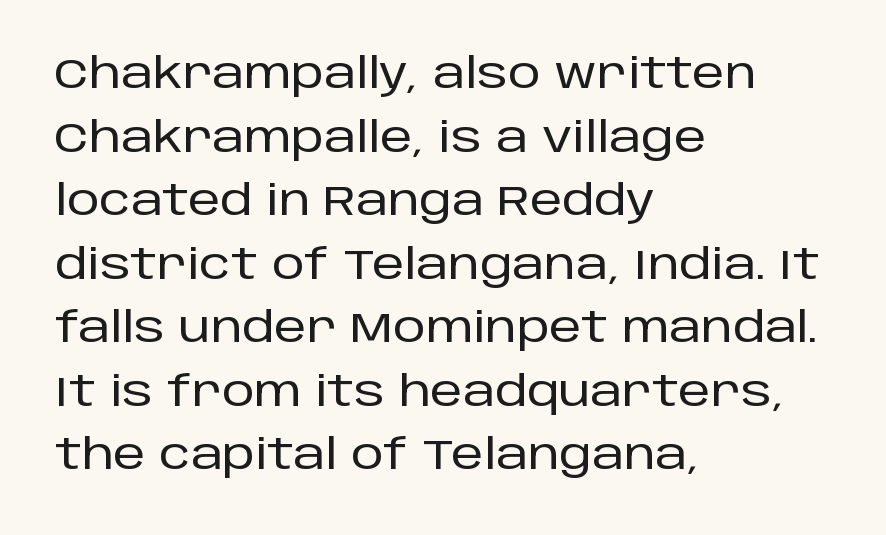
{"serif": "no", "italic": "no", "width": "normal", "stroke_contrast": "low", "x_height": "large", "monospaced": "no", "underline": "no", "align": "left", "line_spacing": "normal", "line_spacing_ratio": 1.55, "letter_spacing": "normal", "letter_spacing_em": 0.0, "glyph_px": 41}
